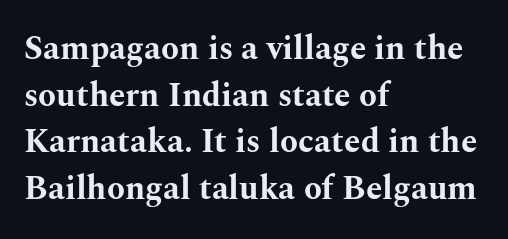
Q: Is the text bold? A: Yes.
Q: Is the text italic (slanted)? A: No, it is upright.
Q: Is the typeface a serif or a sans-serif typeface? A: Serif.
Q: Is the text underlined? A: No.
Q: How is the paragraph aligned? A: Left-aligned.
Q: Is the spacing between letters normal or unusually wide? A: Normal.
Q: Is the spacing between lines tight, normal or loose? A: Normal.
Q: Width (condensed, normal, or wide)? A: Wide.
Q: Stroke contrast? A: Medium.
Q: x-height? A: Medium.
Q: Monospaced? A: No.
